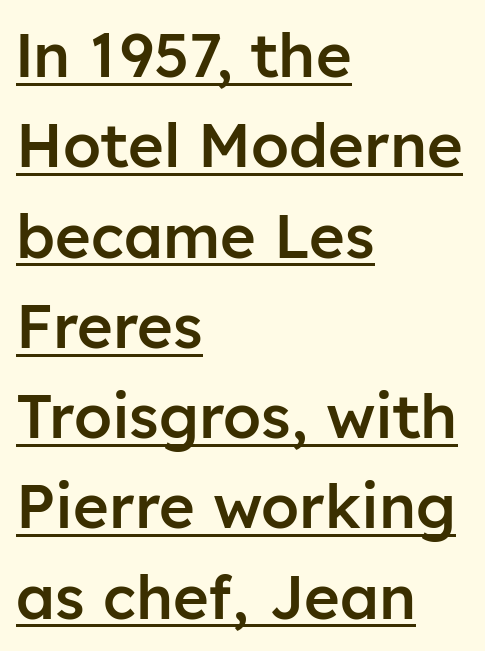
Q: Is the text bold? A: Semi-bold.
Q: Is the text italic (slanted)? A: No, it is upright.
Q: Is the typeface a serif or a sans-serif typeface? A: Sans-serif.
Q: Is the text underlined? A: Yes.
Q: How is the paragraph aligned? A: Left-aligned.
Q: Is the spacing between letters normal or unusually wide? A: Normal.
Q: Is the spacing between lines tight, normal or loose? A: Normal.
Q: Width (condensed, normal, or wide)? A: Normal.
Q: Stroke contrast? A: Low.
Q: x-height? A: Medium.
Q: Monospaced? A: No.
